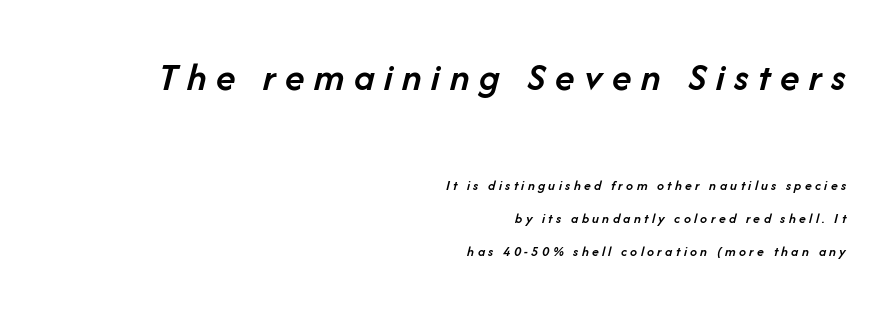
Q: Is the text bold? A: Semi-bold.
Q: Is the text italic (slanted)? A: Yes, it leans right by about 14 degrees.
Q: Is the text underlined? A: No.
Q: How is the paragraph aligned? A: Right-aligned.
Q: Is the spacing between letters normal or unusually wide? A: Unusually wide.
Q: Is the spacing between lines tight, normal or loose? A: Loose.
Q: Which block of text is set in a larger size, the first (top) or the second (bottom)? A: The first (top) one.
Q: Width (condensed, normal, or wide)? A: Normal.
Q: Stroke contrast? A: Low.
Q: x-height? A: Medium.
Q: Monospaced? A: No.
